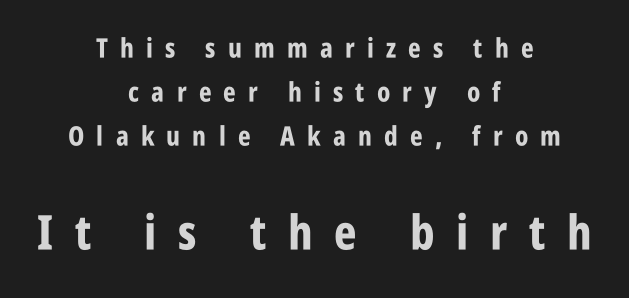
Q: Is the text bold? A: Yes.
Q: Is the text italic (slanted)? A: No, it is upright.
Q: Is the typeface a serif or a sans-serif typeface? A: Sans-serif.
Q: Is the text underlined? A: No.
Q: How is the paragraph aligned? A: Centered.
Q: Is the spacing between letters normal or unusually wide? A: Unusually wide.
Q: Is the spacing between lines tight, normal or loose? A: Normal.
Q: Which block of text is set in a larger size, the first (top) or the second (bottom)? A: The second (bottom) one.
Q: Width (condensed, normal, or wide)? A: Condensed.
Q: Stroke contrast? A: Low.
Q: x-height? A: Large.
Q: Monospaced? A: No.
